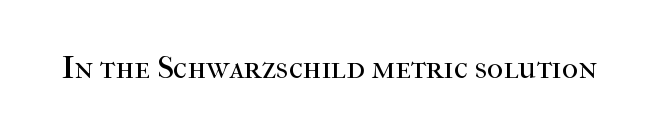
The image shows 32 px regular-weight serif type, upright; set normal letter spacing, not underlined; high stroke contrast and a medium x-height.
